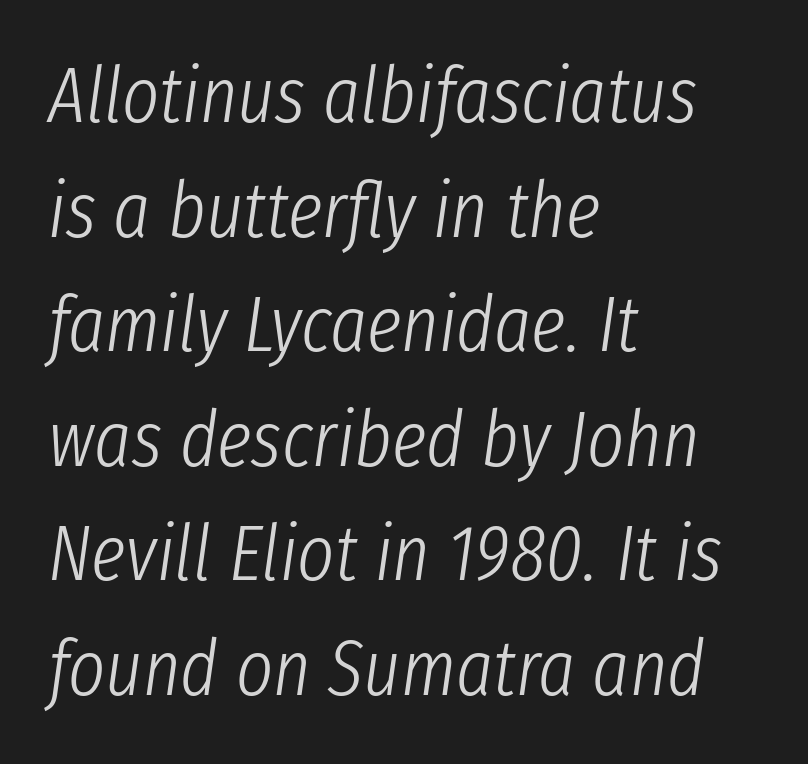
Students, observe: this is what conventionally led text looks like. The ragged edge is on the right, which tells us the setting is flush left. Nobody drew a line under any word here. An italicized treatment has been applied to the whole sample.
